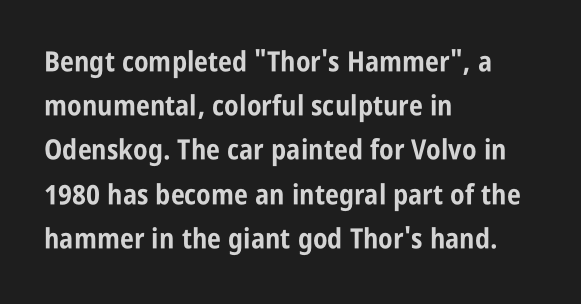
You could call the tracking neutral — neither tight nor loose. No italicization has been applied; the sample stays upright. The font family rendered here belongs to the sans-serif group. These lines are rendered in a variable-pitch font. Line beginnings align vertically; line endings do not. Type without underlining.
